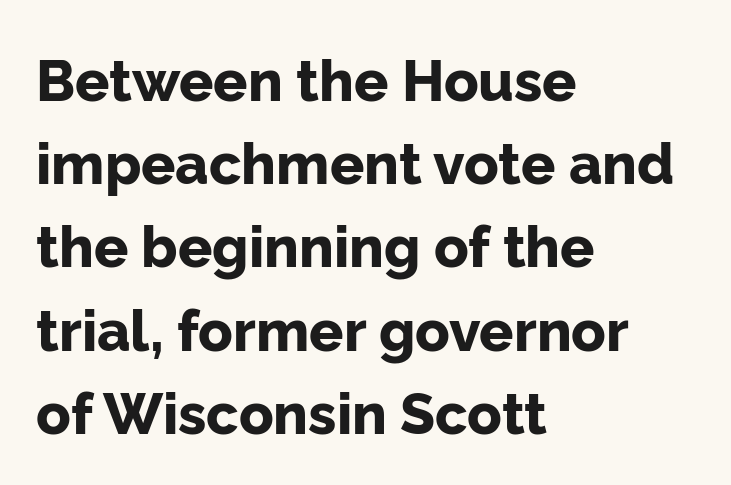
Q: Is the text bold? A: Yes.
Q: Is the text italic (slanted)? A: No, it is upright.
Q: Is the typeface a serif or a sans-serif typeface? A: Sans-serif.
Q: Is the text underlined? A: No.
Q: How is the paragraph aligned? A: Left-aligned.
Q: Is the spacing between letters normal or unusually wide? A: Normal.
Q: Is the spacing between lines tight, normal or loose? A: Normal.
Q: Width (condensed, normal, or wide)? A: Normal.
Q: Stroke contrast? A: Low.
Q: x-height? A: Medium.
Q: Monospaced? A: No.
